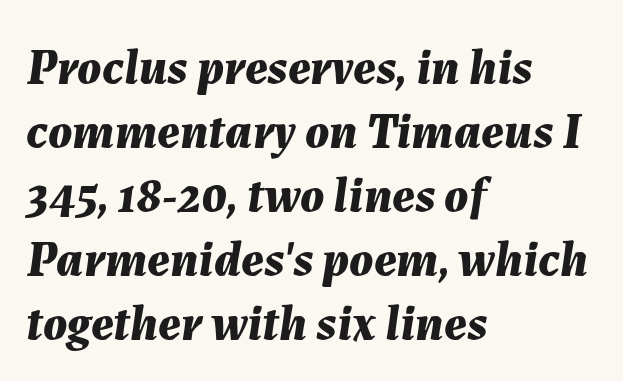
The image shows 50 px bold type, italic (leaning right); set left-aligned, normal line spacing (1.28x), normal letter spacing, not underlined; medium stroke contrast and a medium x-height.
